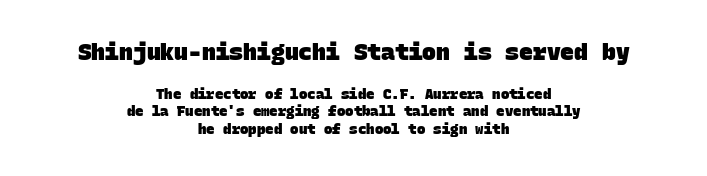
Each glyph is drawn with heavy, bold strokes. Tracking here is standard; glyphs follow each other at the usual distance. Just letters on the line, the space beneath them empty. The initial chunk of copy outweighs the following chunk in type size. If you folded the block vertically in half, each line would mirror itself in length.
